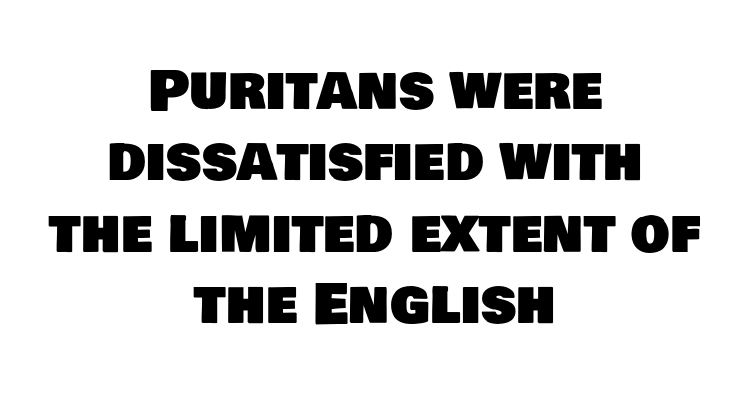
The image shows 55 px sans-serif type; set centered, normal line spacing (1.3x), normal letter spacing, not underlined; low stroke contrast and a large x-height.
